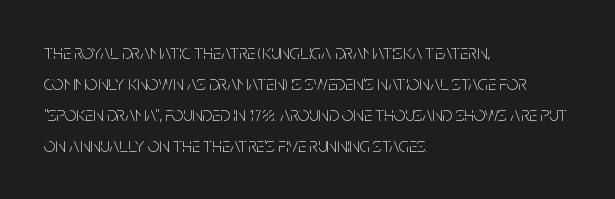
{"italic": "no", "bold": "no", "underline": "no", "align": "left", "line_spacing": "normal", "line_spacing_ratio": 1.55, "letter_spacing": "normal", "letter_spacing_em": 0.0, "glyph_px": 20}
